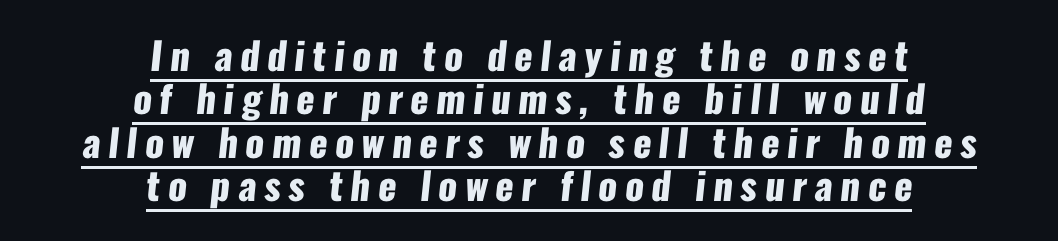
The image shows 38 px heavy, condensed sans-serif type; set centered, tight line spacing (1.14x), unusually wide letter spacing (+0.2 em), underlined; low stroke contrast and a medium x-height.
